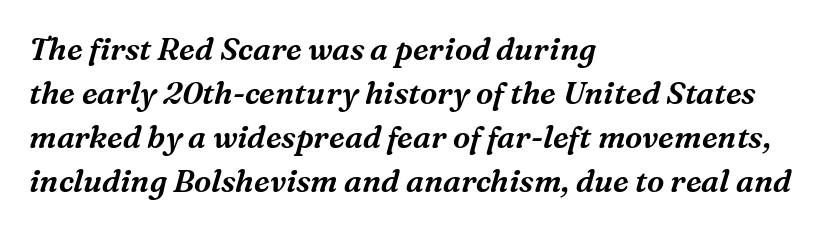
{"serif": "yes", "italic": "yes", "lean": "right", "slant_degrees": 16, "width": "normal", "stroke_contrast": "medium", "x_height": "medium", "monospaced": "no", "underline": "no", "align": "left", "line_spacing": "normal", "line_spacing_ratio": 1.42, "letter_spacing": "normal", "letter_spacing_em": 0.0, "glyph_px": 31}
